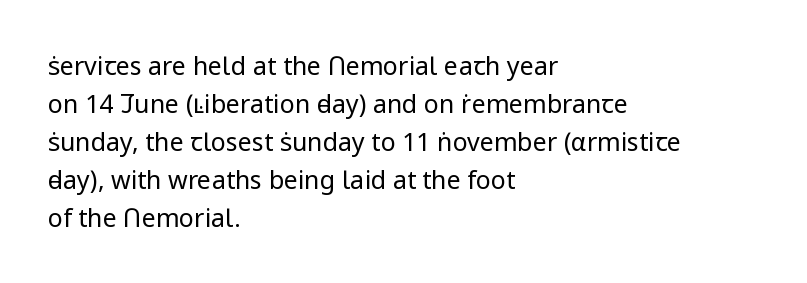
Q: Is the text bold? A: No.
Q: Is the text italic (slanted)? A: No, it is upright.
Q: Is the text underlined? A: No.
Q: How is the paragraph aligned? A: Left-aligned.
Q: Is the spacing between letters normal or unusually wide? A: Normal.
Q: Is the spacing between lines tight, normal or loose? A: Normal.
